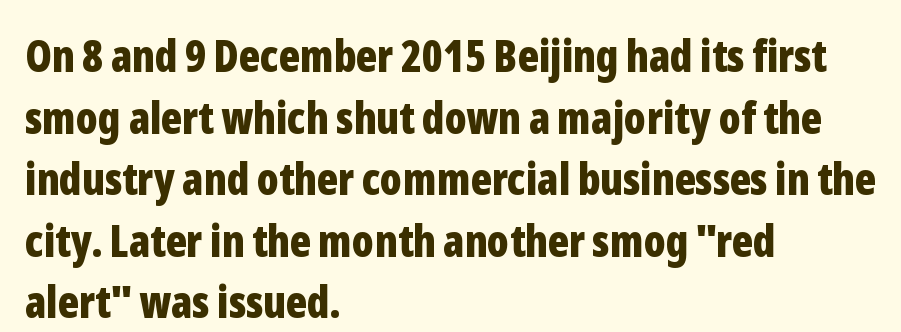
Q: Is the text bold? A: Yes.
Q: Is the text italic (slanted)? A: No, it is upright.
Q: Is the typeface a serif or a sans-serif typeface? A: Sans-serif.
Q: Is the text underlined? A: No.
Q: How is the paragraph aligned? A: Left-aligned.
Q: Is the spacing between letters normal or unusually wide? A: Normal.
Q: Is the spacing between lines tight, normal or loose? A: Normal.
Q: Width (condensed, normal, or wide)? A: Condensed.
Q: Stroke contrast? A: Low.
Q: x-height? A: Medium.
Q: Monospaced? A: No.
